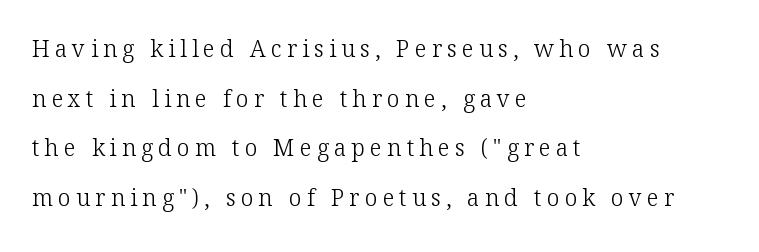
The image shows 23 px text type, upright; set left-aligned, loose line spacing (2.16x), unusually wide letter spacing (+0.22 em), not underlined.
